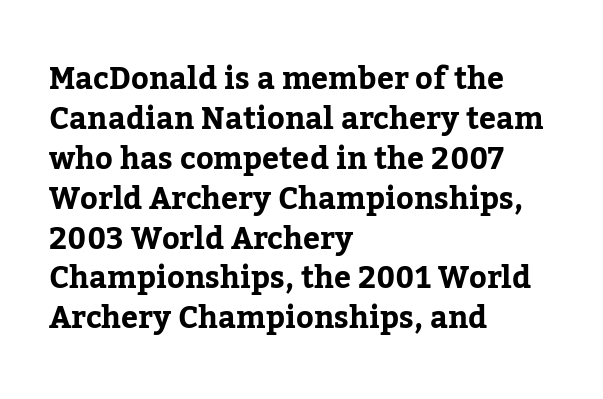
Q: Is the text italic (slanted)? A: No, it is upright.
Q: Is the typeface a serif or a sans-serif typeface? A: Serif.
Q: Is the text underlined? A: No.
Q: How is the paragraph aligned? A: Left-aligned.
Q: Is the spacing between letters normal or unusually wide? A: Normal.
Q: Is the spacing between lines tight, normal or loose? A: Normal.
Q: Width (condensed, normal, or wide)? A: Normal.
Q: Stroke contrast? A: Low.
Q: x-height? A: Medium.
Q: Monospaced? A: No.
